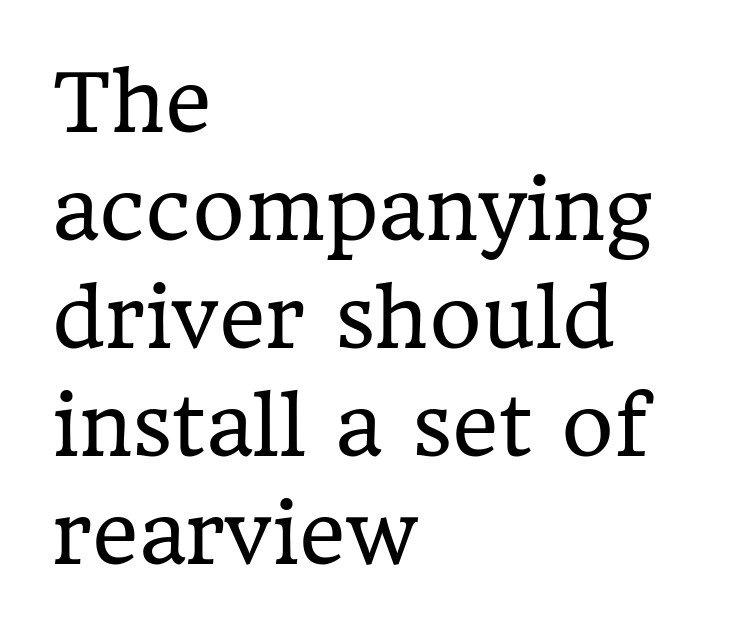
{"serif": "yes", "italic": "no", "bold": "no", "weight": "regular", "width": "normal", "stroke_contrast": "low", "x_height": "medium", "monospaced": "no", "underline": "no", "align": "left", "line_spacing": "normal", "line_spacing_ratio": 1.35, "letter_spacing": "normal", "letter_spacing_em": 0.0, "glyph_px": 80}
